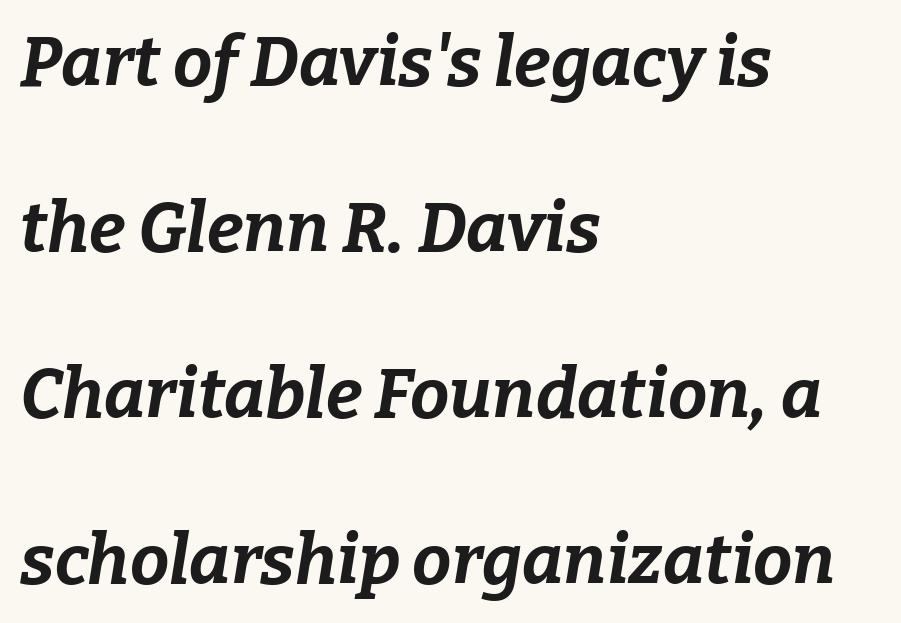
{"italic": "yes", "lean": "right", "slant_degrees": 9, "bold": "yes", "weight": "bold", "width": "normal", "stroke_contrast": "low", "x_height": "medium", "monospaced": "no", "underline": "no", "align": "left", "line_spacing": "loose", "line_spacing_ratio": 2.37, "letter_spacing": "normal", "letter_spacing_em": 0.0, "glyph_px": 70}
